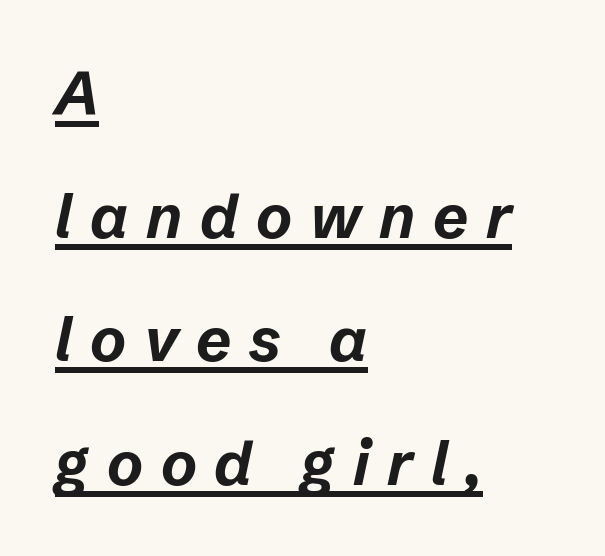
The image shows 61 px bold type, italic (leaning right); set left-aligned, loose line spacing (2.02x), unusually wide letter spacing (+0.29 em), underlined; low stroke contrast and a medium x-height.
